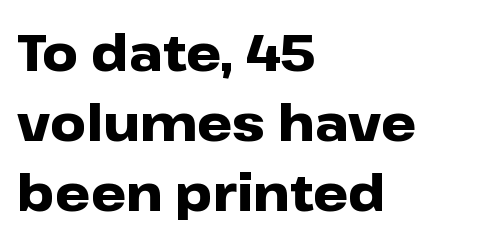
Q: Is the text bold? A: Yes.
Q: Is the text italic (slanted)? A: No, it is upright.
Q: Is the typeface a serif or a sans-serif typeface? A: Sans-serif.
Q: Is the text underlined? A: No.
Q: How is the paragraph aligned? A: Left-aligned.
Q: Is the spacing between letters normal or unusually wide? A: Normal.
Q: Is the spacing between lines tight, normal or loose? A: Normal.
Q: Width (condensed, normal, or wide)? A: Wide.
Q: Stroke contrast? A: Low.
Q: x-height? A: Medium.
Q: Monospaced? A: No.
